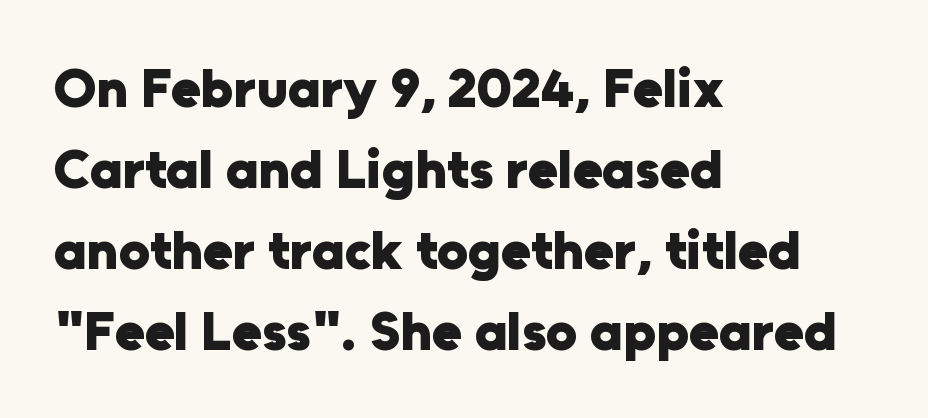
{"serif": "no", "italic": "no", "bold": "yes", "weight": "heavy", "width": "normal", "stroke_contrast": "low", "x_height": "medium", "monospaced": "no", "underline": "no", "align": "left", "line_spacing": "normal", "line_spacing_ratio": 1.47, "letter_spacing": "normal", "letter_spacing_em": 0.0, "glyph_px": 55}
